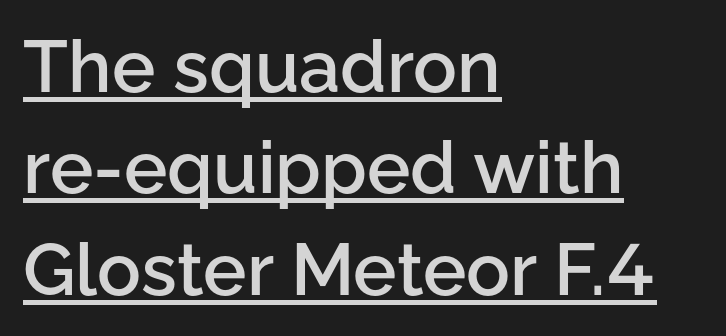
Letter spacing: default. Typeset ragged right — the left edge is the straight one. How would I describe the line gaps? Plain and ordinary. What weight is shown? A semibold, between regular and bold.
